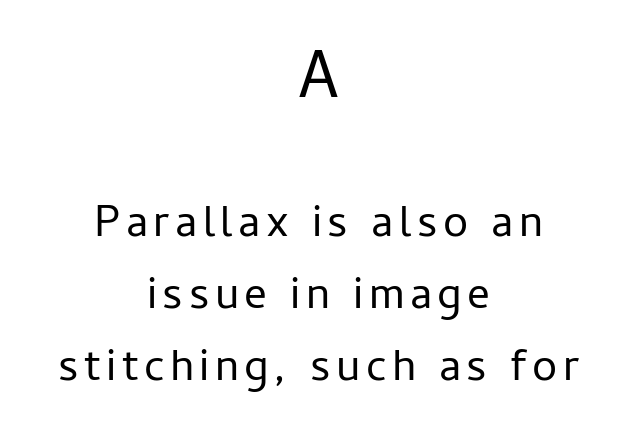
Descender tails drop into unmarked territory. The lines sit at an ordinary, default distance from one another. Font category for this specimen: sans-serif. The lettering stays uniformly vertical, giving the passage a roman look.
